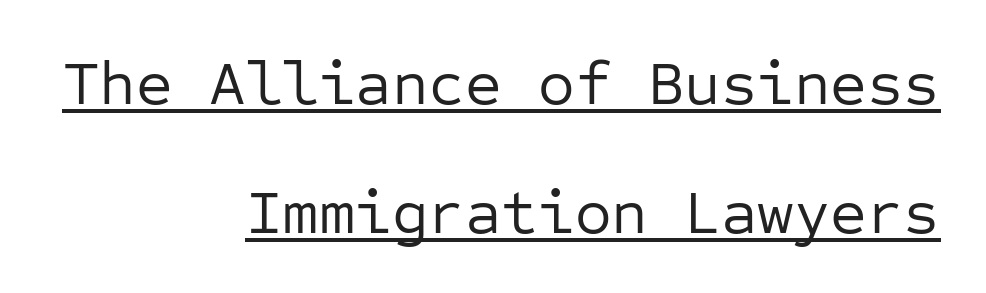
The image shows 63 px regular-weight sans-serif type, upright, monospaced; set right-aligned, loose line spacing (2.04x), normal letter spacing, underlined; low stroke contrast and a medium x-height.
